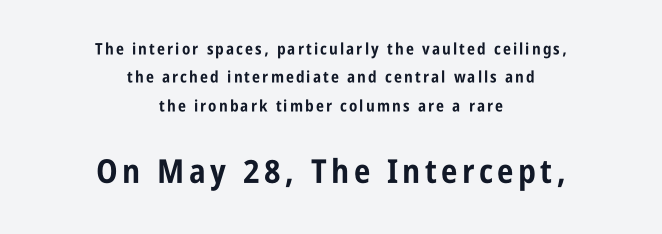
Q: Is the text bold? A: Yes.
Q: Is the text italic (slanted)? A: No, it is upright.
Q: Is the typeface a serif or a sans-serif typeface? A: Sans-serif.
Q: Is the text underlined? A: No.
Q: How is the paragraph aligned? A: Centered.
Q: Which block of text is set in a larger size, the first (top) or the second (bottom)? A: The second (bottom) one.
Q: Width (condensed, normal, or wide)? A: Condensed.
Q: Stroke contrast? A: Low.
Q: x-height? A: Large.
Q: Monospaced? A: No.
